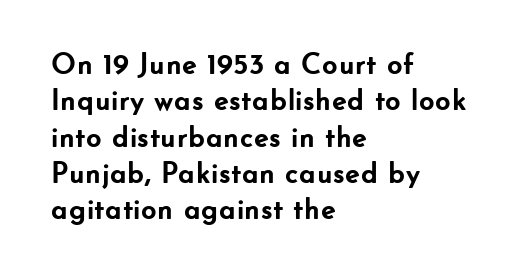
Q: Is the text bold? A: Yes.
Q: Is the text italic (slanted)? A: No, it is upright.
Q: Is the typeface a serif or a sans-serif typeface? A: Sans-serif.
Q: Is the text underlined? A: No.
Q: How is the paragraph aligned? A: Left-aligned.
Q: Is the spacing between letters normal or unusually wide? A: Normal.
Q: Width (condensed, normal, or wide)? A: Normal.
Q: Stroke contrast? A: Low.
Q: x-height? A: Small.
Q: Monospaced? A: No.
